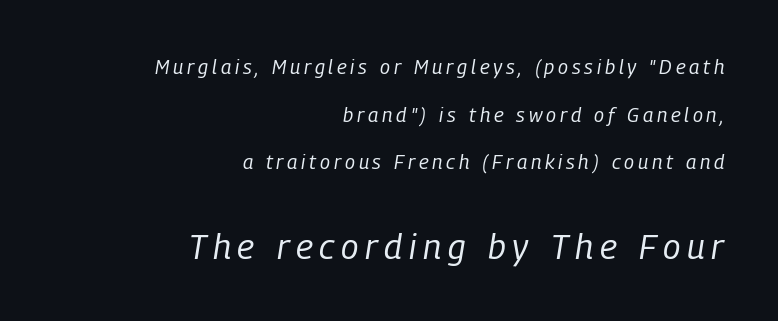
The image shows 35 px regular-weight, condensed type, italic (leaning right); set right-aligned, loose line spacing (2.38x), not underlined; the second (bottom) block is 1.75x larger; low stroke contrast and a medium x-height.
